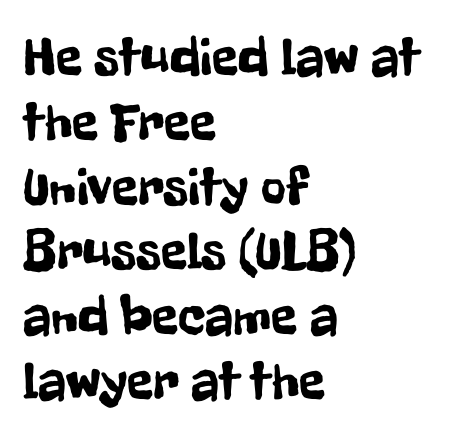
Q: Is the text italic (slanted)? A: No, it is upright.
Q: Is the typeface a serif or a sans-serif typeface? A: Sans-serif.
Q: Is the text underlined? A: No.
Q: How is the paragraph aligned? A: Left-aligned.
Q: Is the spacing between letters normal or unusually wide? A: Normal.
Q: Width (condensed, normal, or wide)? A: Condensed.
Q: Stroke contrast? A: Low.
Q: x-height? A: Medium.
Q: Monospaced? A: No.
